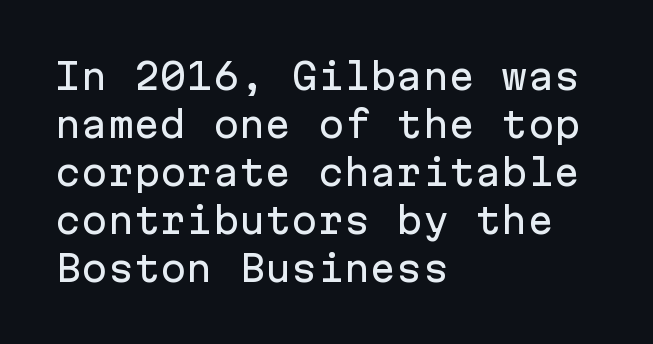
The face used here is rendered with its standard letterfit. The designer went with a sans here, leaving each stem footless. A typesetter would call this monospace, since all characters share one set width. Decoration check: the copy has no underline. Unlike italic type, these characters show no tilt at all. The ragged edge is on the right, which tells us the setting is flush left.
